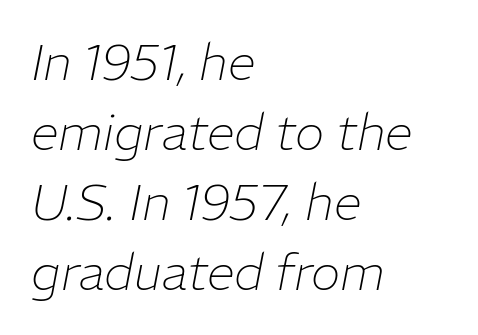
The image shows 50 px thin type, italic (leaning right); set left-aligned, normal line spacing (1.4x), normal letter spacing, not underlined; low stroke contrast and a medium x-height.
